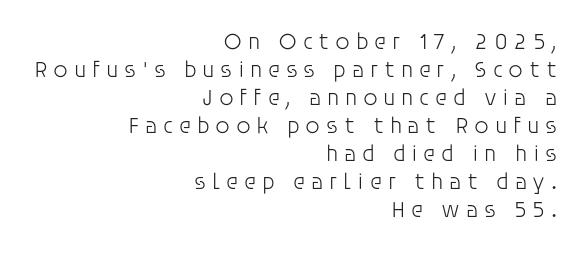
The image shows 23 px text type, upright; set right-aligned, line spacing 1.22x, unusually wide letter spacing (+0.24 em), not underlined.
